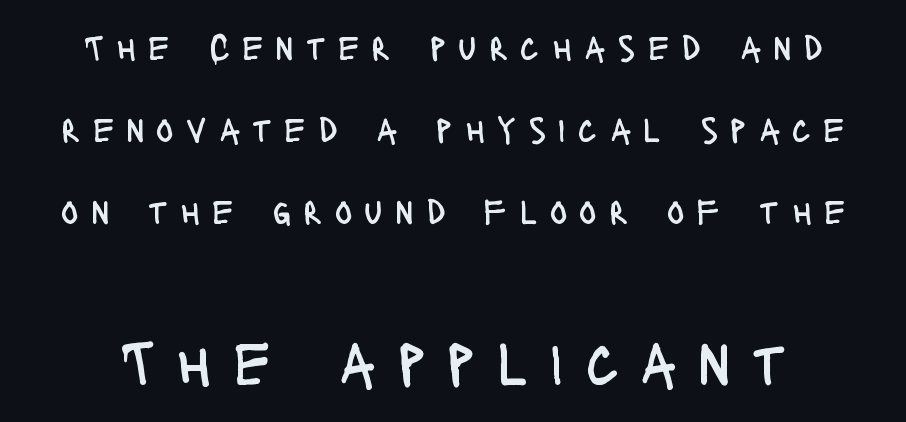
Q: Is the text bold? A: No.
Q: Is the text italic (slanted)? A: No, it is upright.
Q: Is the typeface a serif or a sans-serif typeface? A: Sans-serif.
Q: Is the text underlined? A: No.
Q: Is the spacing between letters normal or unusually wide? A: Unusually wide.
Q: Is the spacing between lines tight, normal or loose? A: Loose.
Q: Which block of text is set in a larger size, the first (top) or the second (bottom)? A: The second (bottom) one.
Q: Width (condensed, normal, or wide)? A: Condensed.
Q: Stroke contrast? A: Low.
Q: x-height? A: Large.
Q: Monospaced? A: No.
